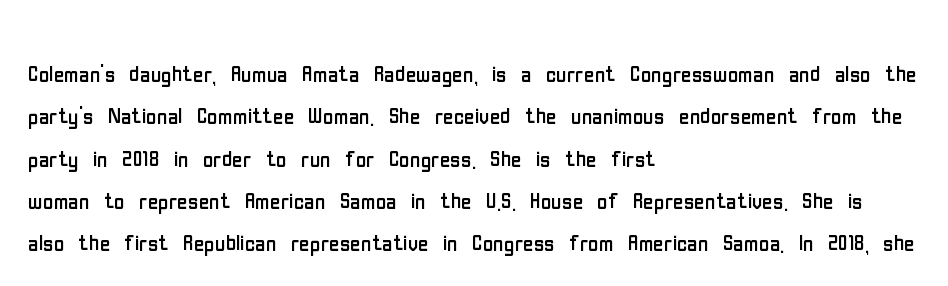
{"serif": "no", "italic": "no", "bold": "no", "weight": "regular", "width": "condensed", "stroke_contrast": "low", "x_height": "medium", "monospaced": "no", "underline": "no", "align": "left", "line_spacing": "normal", "line_spacing_ratio": 1.46, "letter_spacing": "normal", "letter_spacing_em": 0.0, "glyph_px": 29}
